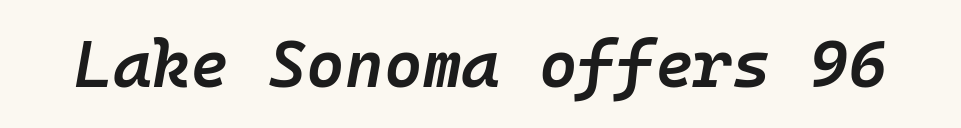
{"italic": "yes", "lean": "right", "slant_degrees": 10, "bold": "semi", "weight": "semibold", "width": "normal", "stroke_contrast": "low", "x_height": "medium", "monospaced": "yes", "underline": "no", "letter_spacing": "normal", "letter_spacing_em": 0.0, "glyph_px": 66}
